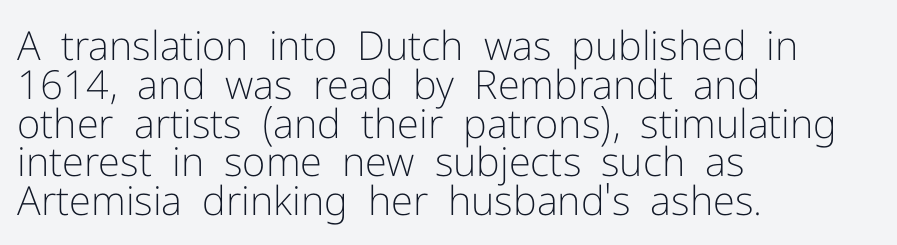
Q: Is the text bold? A: No.
Q: Is the text italic (slanted)? A: No, it is upright.
Q: Is the typeface a serif or a sans-serif typeface? A: Sans-serif.
Q: Is the text underlined? A: No.
Q: How is the paragraph aligned? A: Left-aligned.
Q: Is the spacing between letters normal or unusually wide? A: Normal.
Q: Is the spacing between lines tight, normal or loose? A: Tight.
Q: Width (condensed, normal, or wide)? A: Normal.
Q: Stroke contrast? A: Low.
Q: x-height? A: Medium.
Q: Monospaced? A: No.
